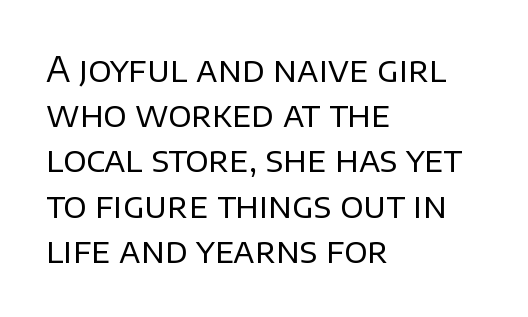
Q: Is the text bold? A: No.
Q: Is the text italic (slanted)? A: No, it is upright.
Q: Is the typeface a serif or a sans-serif typeface? A: Sans-serif.
Q: Is the text underlined? A: No.
Q: How is the paragraph aligned? A: Left-aligned.
Q: Is the spacing between letters normal or unusually wide? A: Normal.
Q: Is the spacing between lines tight, normal or loose? A: Normal.
Q: Width (condensed, normal, or wide)? A: Normal.
Q: Stroke contrast? A: Low.
Q: x-height? A: Large.
Q: Monospaced? A: No.
